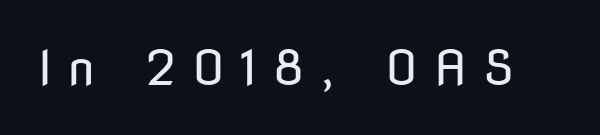
{"serif": "no", "italic": "no", "bold": "no", "weight": "regular", "width": "condensed", "stroke_contrast": "low", "x_height": "medium", "monospaced": "no", "underline": "no", "letter_spacing": "wide", "letter_spacing_em": 0.33, "glyph_px": 48}
